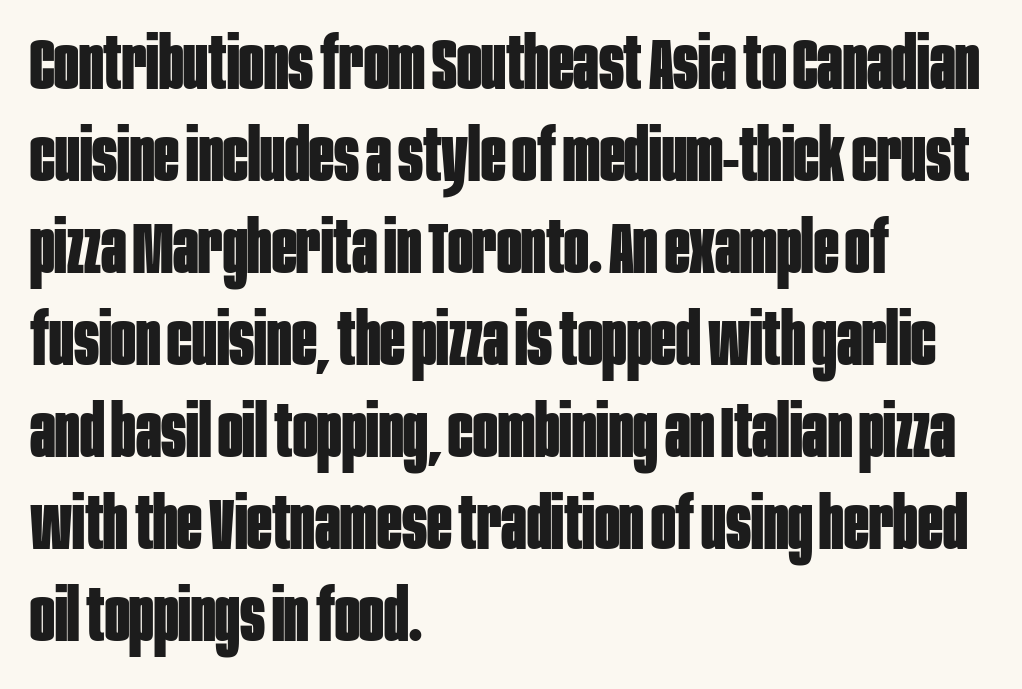
Notice how thick the strokes are: this is what a full bold looks like. Descender tails drop into unmarked territory. Check where the strokes stop: nothing finishes them off — pure sans. Observe the ordinary spacing: letters are neighbours, not strangers.
